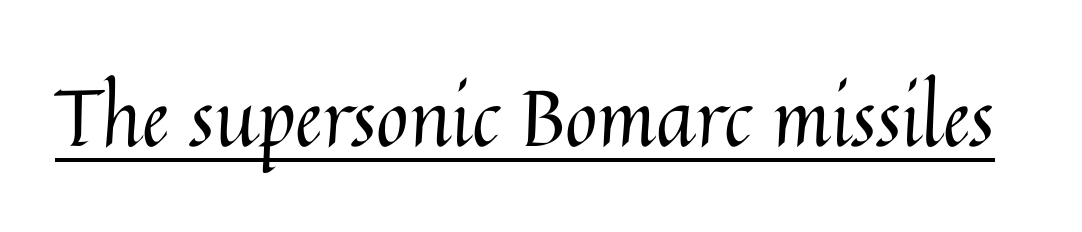
Q: Is the text bold? A: No.
Q: Is the text italic (slanted)? A: Yes.
Q: Is the text underlined? A: Yes.
Q: Is the spacing between letters normal or unusually wide? A: Normal.
Q: Width (condensed, normal, or wide)? A: Normal.
Q: Stroke contrast? A: Medium.
Q: x-height? A: Medium.
Q: Monospaced? A: No.
